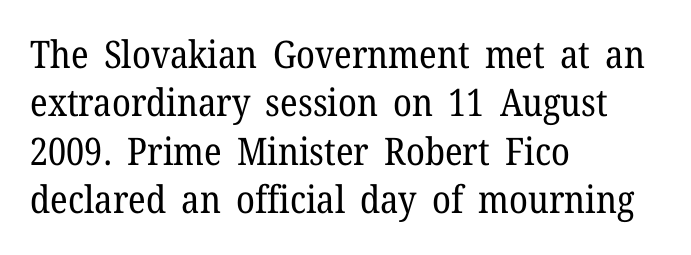
In terms of letterspacing, this is plain default setting. A typesetter would label this face a serif. The type sits square on the baseline with zero lean. Do the characters align in a grid? No, the font is proportional. Rule under the text: the space is simply empty.
